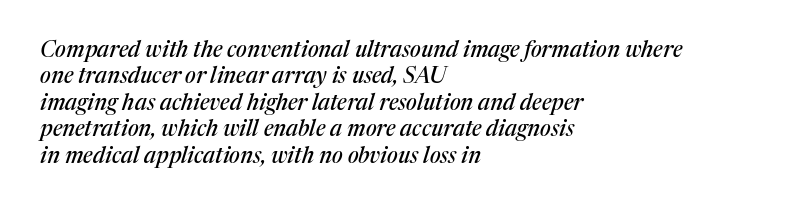
Q: Is the text italic (slanted)? A: Yes, it leans right by about 17 degrees.
Q: Is the text underlined? A: No.
Q: How is the paragraph aligned? A: Left-aligned.
Q: Is the spacing between letters normal or unusually wide? A: Normal.
